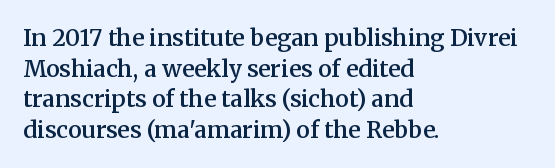
Is there any slant? The stems are plumb. The leading is moderate, giving the passage an even texture. A bit beefed up — I'd call it semibold rather than bold. No word sits above an underline. Characters follow at the spacing the type designer built in. Compared with a centered layout, this one pins lines to the left instead.
